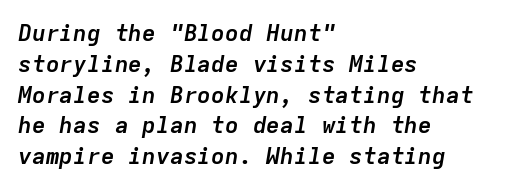
The image shows 23 px bold type, italic (leaning right); set left-aligned, normal line spacing (1.34x), normal letter spacing, not underlined.
